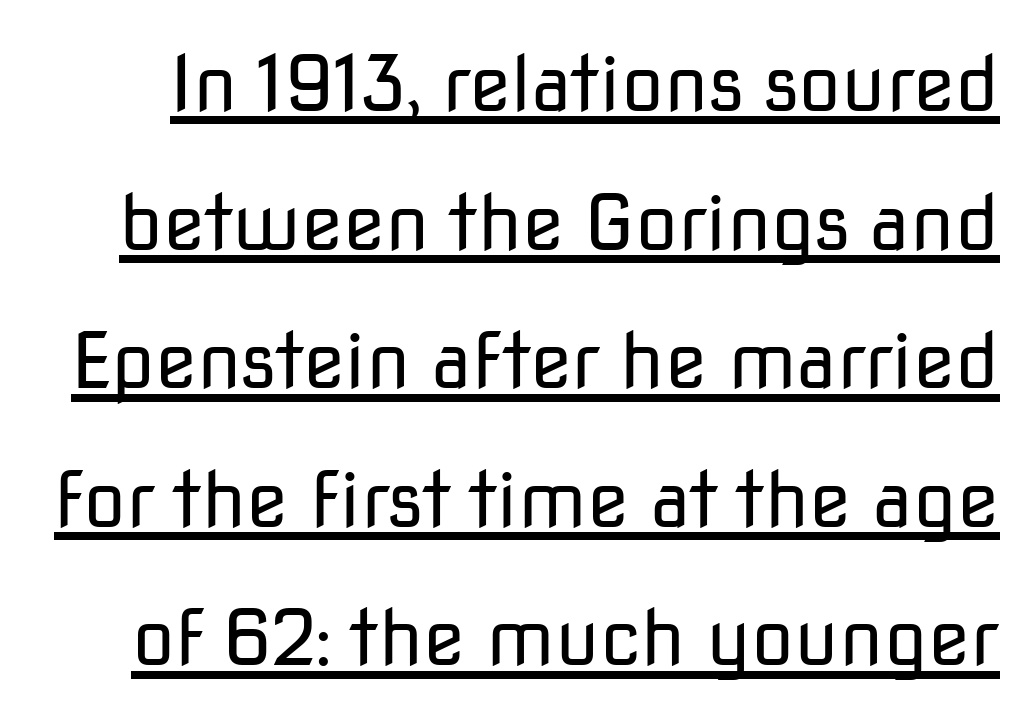
{"serif": "no", "italic": "no", "bold": "no", "weight": "regular", "width": "normal", "stroke_contrast": "low", "x_height": "medium", "monospaced": "no", "underline": "yes", "line_spacing_ratio": 1.8, "letter_spacing": "normal", "letter_spacing_em": 0.0, "glyph_px": 77}
